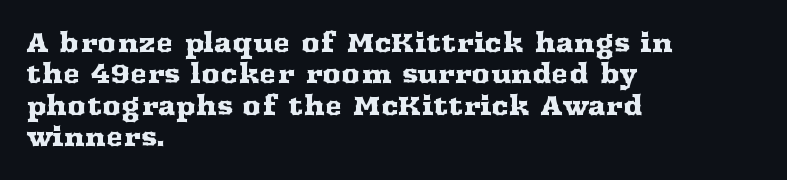
Q: Is the text italic (slanted)? A: No, it is upright.
Q: Is the text underlined? A: No.
Q: How is the paragraph aligned? A: Left-aligned.
Q: Is the spacing between letters normal or unusually wide? A: Normal.
